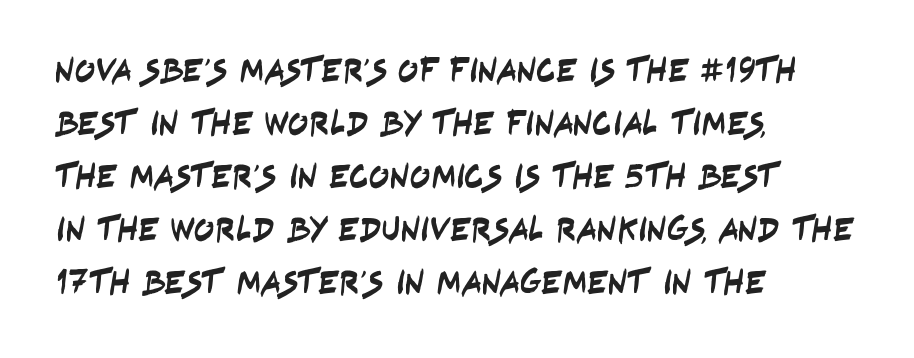
{"serif": "no", "width": "condensed", "stroke_contrast": "low", "x_height": "large", "monospaced": "no", "underline": "no", "align": "left", "line_spacing": "normal", "line_spacing_ratio": 1.56, "letter_spacing": "normal", "letter_spacing_em": 0.0, "glyph_px": 34}
